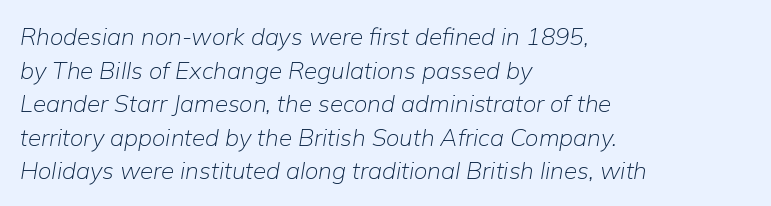
Q: Is the text bold? A: No.
Q: Is the text italic (slanted)? A: Yes, it leans right by about 9 degrees.
Q: Is the text underlined? A: No.
Q: How is the paragraph aligned? A: Left-aligned.
Q: Is the spacing between letters normal or unusually wide? A: Normal.
Q: Is the spacing between lines tight, normal or loose? A: Normal.
